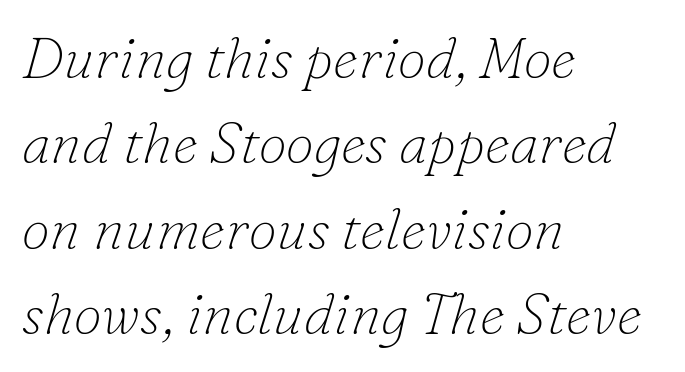
The image shows 57 px thin serif type, italic (leaning right); set left-aligned, normal line spacing (1.5x), normal letter spacing, not underlined; low stroke contrast and a small x-height.
